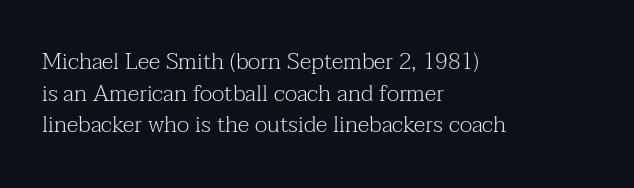
{"italic": "no", "bold": "no", "underline": "no", "align": "left", "line_spacing": "normal", "line_spacing_ratio": 1.38, "letter_spacing": "normal", "letter_spacing_em": 0.0, "glyph_px": 23}
